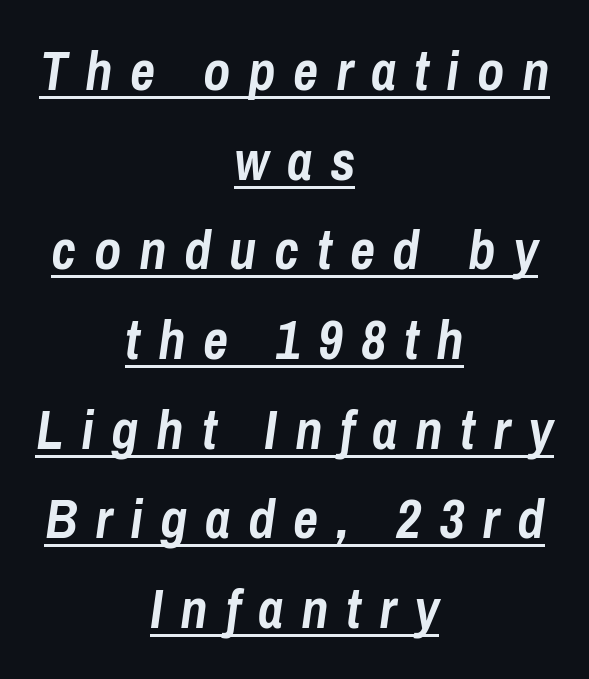
The image shows 55 px semibold, condensed type, italic (leaning right); set centered, normal line spacing (1.63x), unusually wide letter spacing (+0.32 em), underlined; low stroke contrast and a medium x-height.
